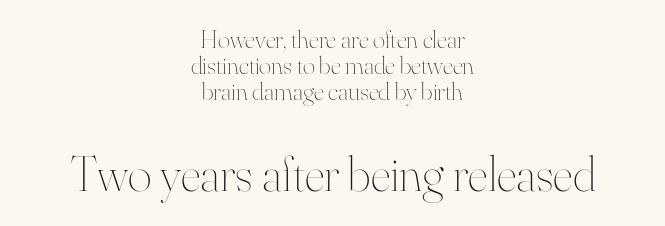
Q: Is the text bold? A: No.
Q: Is the text italic (slanted)? A: No, it is upright.
Q: Is the text underlined? A: No.
Q: How is the paragraph aligned? A: Centered.
Q: Is the spacing between letters normal or unusually wide? A: Normal.
Q: Is the spacing between lines tight, normal or loose? A: Tight.
Q: Which block of text is set in a larger size, the first (top) or the second (bottom)? A: The second (bottom) one.
Q: Width (condensed, normal, or wide)? A: Normal.
Q: Stroke contrast? A: High.
Q: x-height? A: Small.
Q: Monospaced? A: No.
